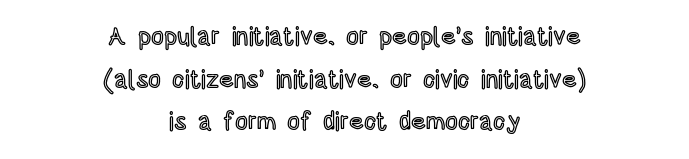
The image shows 25 px text type, upright; set centered, line spacing 1.71x, normal letter spacing, not underlined.
